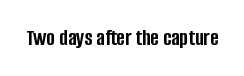
Notice how thick the strokes are: this is what a full bold looks like. In terms of letterspacing, this is plain default setting. The specimen omits any rule beneath the text block's lines. The lettering stays uniformly vertical, giving the passage a roman look.
